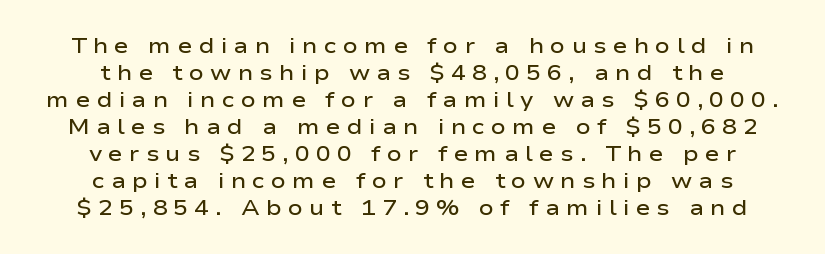
{"italic": "no", "bold": "semi", "underline": "no", "align": "center", "line_spacing_ratio": 1.23, "letter_spacing": "wide", "letter_spacing_em": 0.28, "glyph_px": 22}
